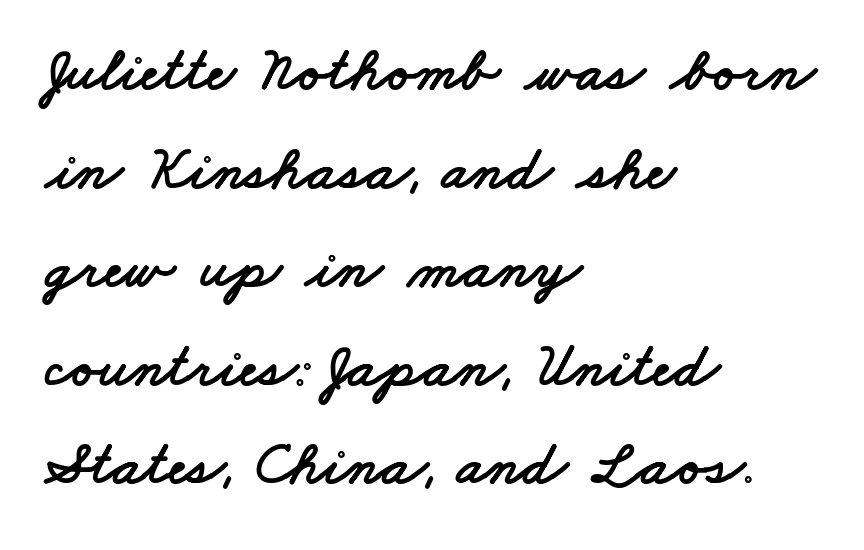
{"serif": "no", "width": "wide", "stroke_contrast": "low", "x_height": "small", "monospaced": "no", "underline": "no", "align": "left", "line_spacing": "normal", "line_spacing_ratio": 1.59, "letter_spacing": "normal", "letter_spacing_em": 0.0, "glyph_px": 62}
